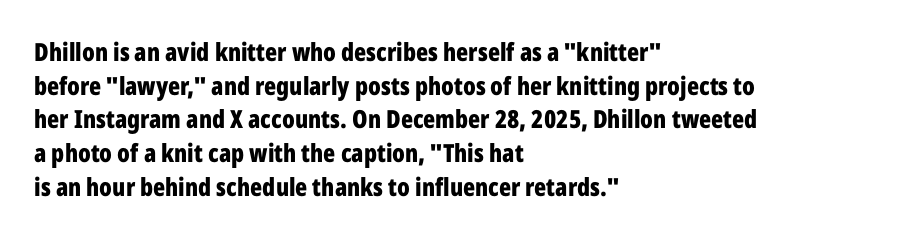
{"italic": "no", "bold": "yes", "underline": "no", "align": "left", "line_spacing": "normal", "line_spacing_ratio": 1.35, "letter_spacing": "normal", "letter_spacing_em": 0.0, "glyph_px": 25}
